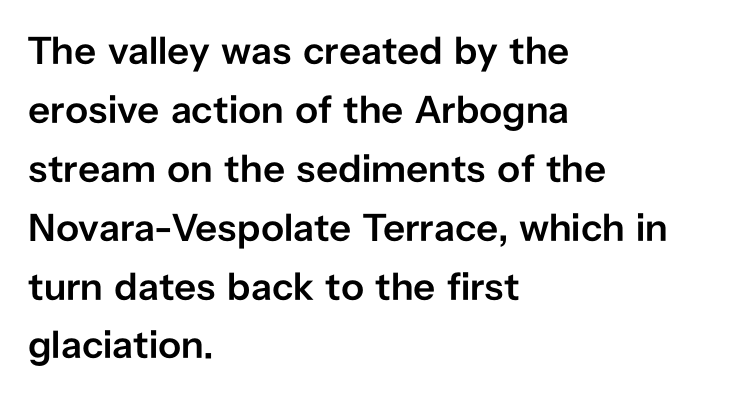
Anything drawn beneath the words? Only blank space. The block of text has a typical density, with ordinary space between rows. Think of a printed novel: that variable character pitch is what you see here. Stroke thickness is moderately raised; the sample reads as semibold.
